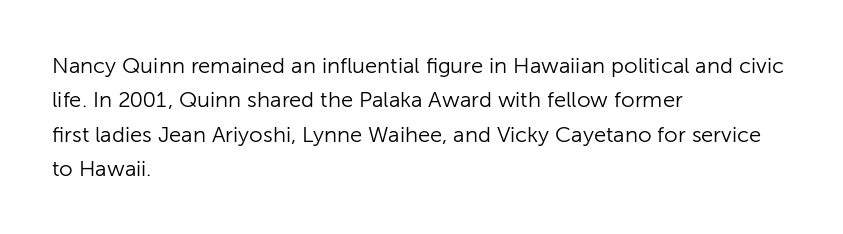
{"italic": "no", "bold": "no", "underline": "no", "align": "left", "line_spacing": "normal", "line_spacing_ratio": 1.56, "letter_spacing": "normal", "letter_spacing_em": 0.0, "glyph_px": 22}
